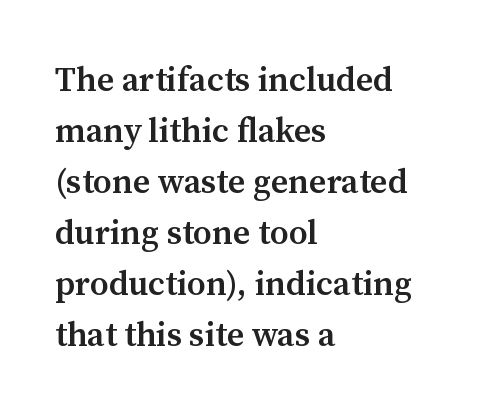
The image shows 34 px semibold serif type, upright; set left-aligned, normal line spacing (1.5x), normal letter spacing, not underlined; medium stroke contrast and a medium x-height.
